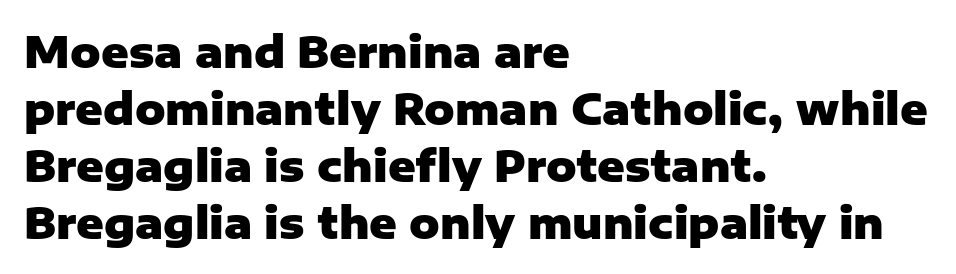
The image shows 42 px heavy sans-serif type, upright; set left-aligned, normal line spacing (1.36x), normal letter spacing, not underlined; low stroke contrast and a medium x-height.
